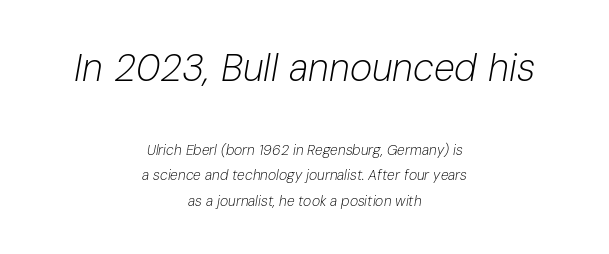
Proportional: the letters do not fall into vertical columns. Whoever set this made the first block the dominant, larger element. Stems and bowls with no extra thickness — not bold. Underline: absent. This sample is center-justified, so both line endings float freely. This sample uses plain, unmodified letter spacing.
